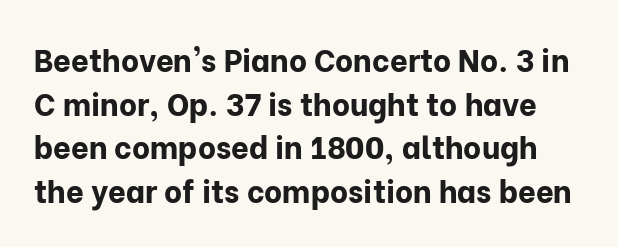
The image shows 31 px bold sans-serif type, upright; set normal line spacing (1.41x), normal letter spacing, not underlined; low stroke contrast and a medium x-height.
